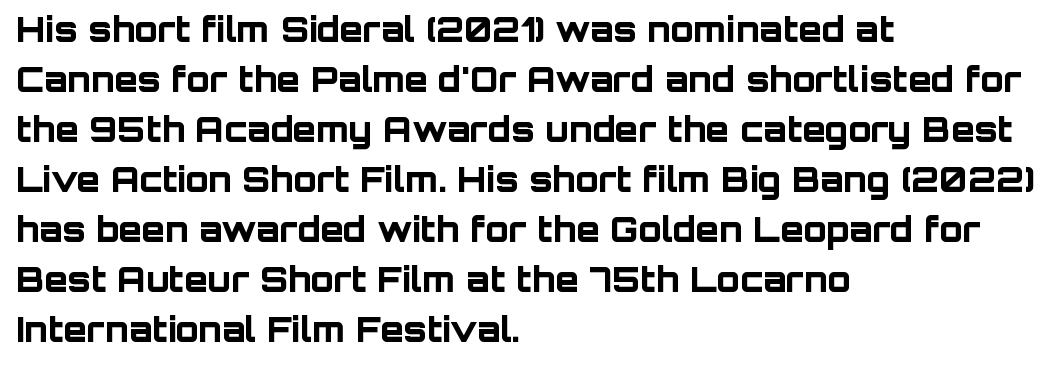
{"serif": "no", "italic": "no", "bold": "yes", "weight": "bold", "width": "normal", "stroke_contrast": "low", "x_height": "large", "monospaced": "no", "underline": "no", "align": "left", "line_spacing": "normal", "line_spacing_ratio": 1.47, "letter_spacing": "normal", "letter_spacing_em": 0.0, "glyph_px": 34}
